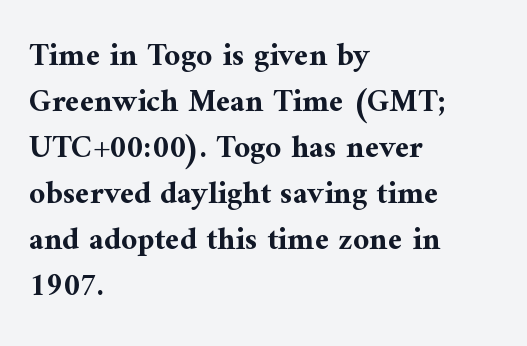
{"serif": "yes", "italic": "no", "bold": "yes", "weight": "bold", "width": "normal", "stroke_contrast": "medium", "x_height": "medium", "monospaced": "no", "underline": "no", "align": "left", "line_spacing": "normal", "line_spacing_ratio": 1.44, "letter_spacing": "normal", "letter_spacing_em": 0.0, "glyph_px": 32}
